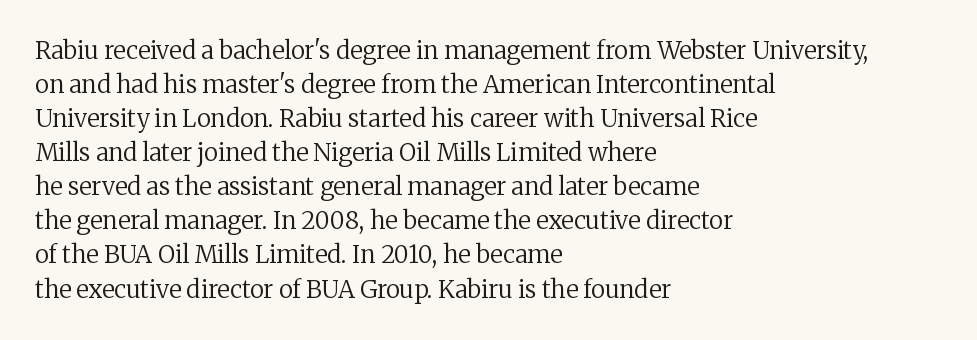
The image shows 24 px text type, upright; set left-aligned, normal line spacing (1.42x), normal letter spacing, not underlined.
